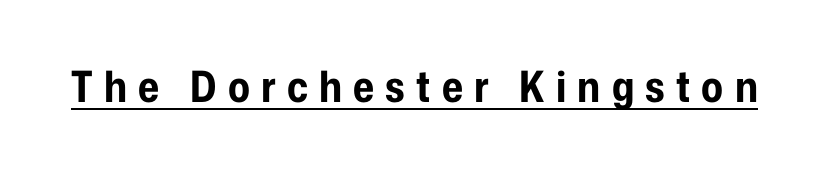
Q: Is the text bold? A: Yes.
Q: Is the text italic (slanted)? A: No, it is upright.
Q: Is the typeface a serif or a sans-serif typeface? A: Sans-serif.
Q: Is the text underlined? A: Yes.
Q: Is the spacing between letters normal or unusually wide? A: Unusually wide.
Q: Width (condensed, normal, or wide)? A: Condensed.
Q: Stroke contrast? A: Low.
Q: x-height? A: Medium.
Q: Monospaced? A: No.
